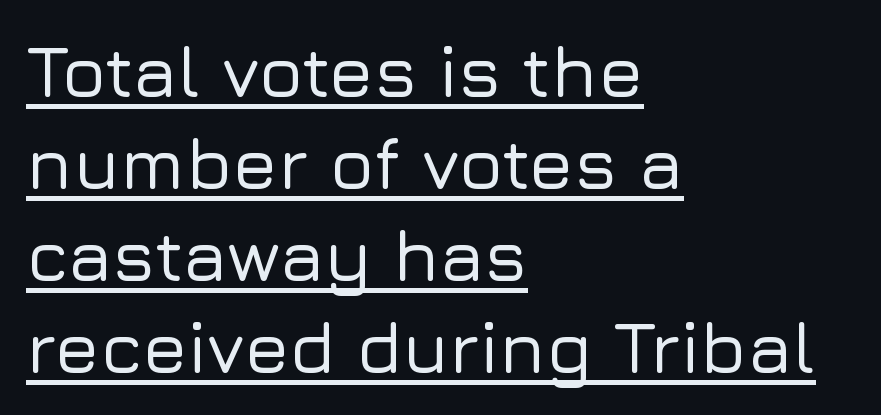
Underlining? Definitely there. The face used here is rendered with its standard letterfit. Casual observation: everything's shoved over to the left. Font category for this specimen: sans-serif. Note the varied advance widths — an 'i' is clearly narrower than an 'm'.
